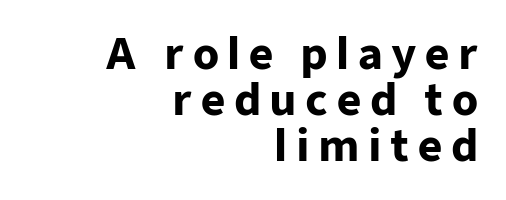
{"serif": "no", "italic": "no", "bold": "yes", "weight": "heavy", "width": "normal", "stroke_contrast": "low", "x_height": "medium", "monospaced": "no", "underline": "no", "align": "right", "line_spacing": "tight", "line_spacing_ratio": 1.09, "letter_spacing": "wide", "letter_spacing_em": 0.2, "glyph_px": 42}
